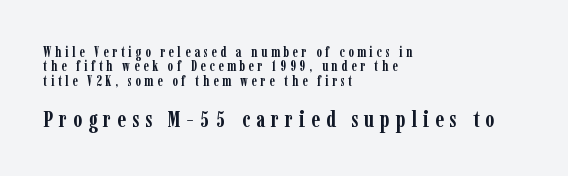
The image shows 23 px bold type, upright; set left-aligned, tight line spacing (1.03x), unusually wide letter spacing (+0.26 em), not underlined; the second (bottom) block is 1.64x larger.
